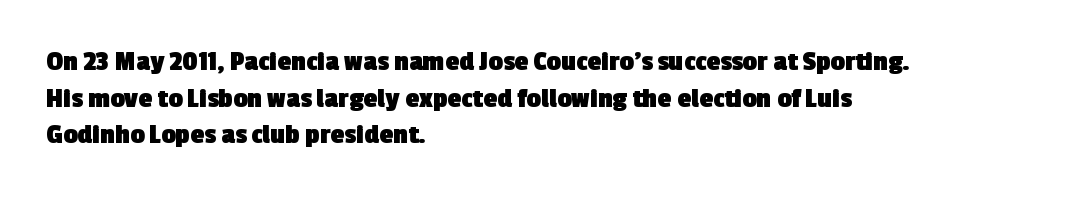
Q: Is the text bold? A: Yes.
Q: Is the typeface a serif or a sans-serif typeface? A: Sans-serif.
Q: Is the text underlined? A: No.
Q: How is the paragraph aligned? A: Left-aligned.
Q: Is the spacing between letters normal or unusually wide? A: Normal.
Q: Is the spacing between lines tight, normal or loose? A: Normal.
Q: Width (condensed, normal, or wide)? A: Normal.
Q: x-height? A: Medium.
Q: Monospaced? A: No.
